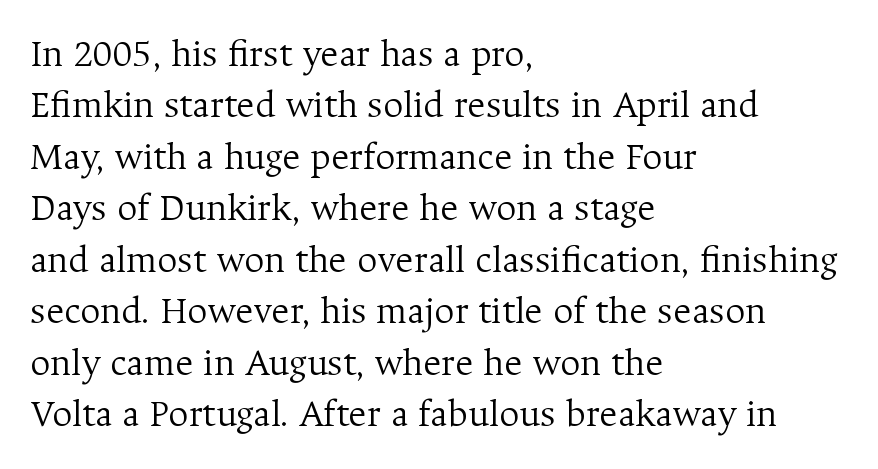
Glyph-to-glyph distance matches everyday printed text. On a weight scale, this lands at 450 or below. This is the regular roman posture of the typeface. Whoever set this chose a conventional vertical rhythm. A classic flush-left, rag-right setting is used for this passage. The specimen omits any rule beneath the text block's lines.
